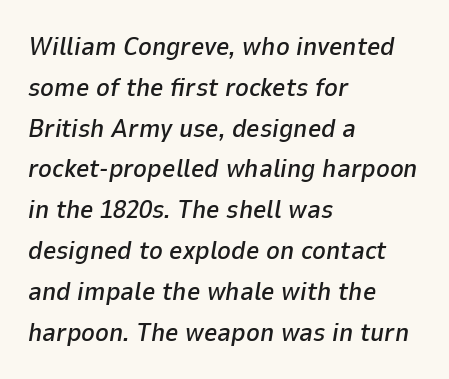
The image shows 26 px text type, italic (leaning right); set left-aligned, normal line spacing (1.57x), normal letter spacing, not underlined.
